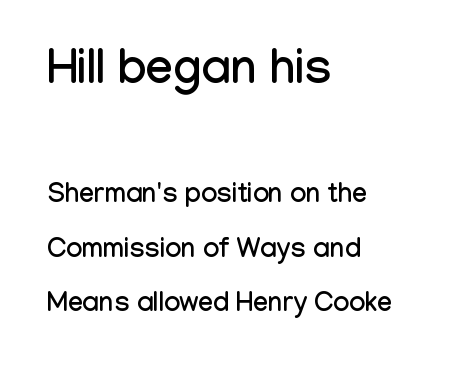
Students, observe: this is what heavily led, spacious text looks like. Proportional: the letters do not fall into vertical columns. The foot of each line stays bare and open. The axis of the letterforms is exactly vertical.
